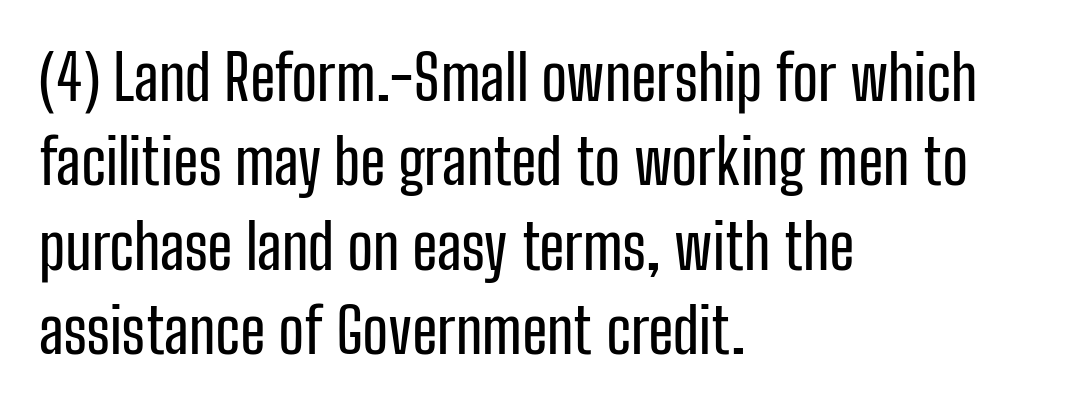
Q: Is the text italic (slanted)? A: No, it is upright.
Q: Is the typeface a serif or a sans-serif typeface? A: Sans-serif.
Q: Is the text underlined? A: No.
Q: How is the paragraph aligned? A: Left-aligned.
Q: Is the spacing between letters normal or unusually wide? A: Normal.
Q: Is the spacing between lines tight, normal or loose? A: Normal.
Q: Width (condensed, normal, or wide)? A: Condensed.
Q: Stroke contrast? A: Low.
Q: x-height? A: Medium.
Q: Monospaced? A: No.
